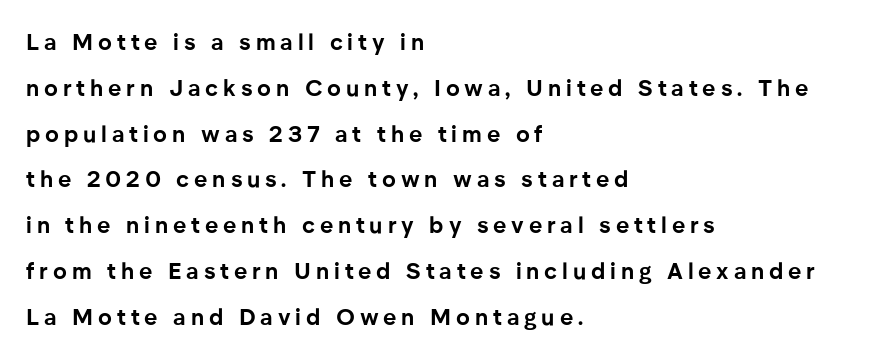
Q: Is the text bold? A: Yes.
Q: Is the text italic (slanted)? A: No, it is upright.
Q: Is the text underlined? A: No.
Q: How is the paragraph aligned? A: Left-aligned.
Q: Is the spacing between letters normal or unusually wide? A: Unusually wide.
Q: Is the spacing between lines tight, normal or loose? A: Loose.
